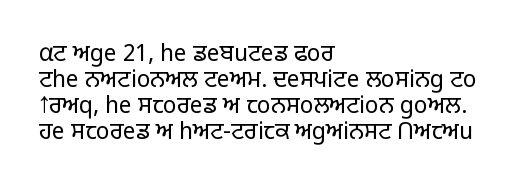
Q: Is the text bold? A: No.
Q: Is the text italic (slanted)? A: No, it is upright.
Q: Is the text underlined? A: No.
Q: How is the paragraph aligned? A: Left-aligned.
Q: Is the spacing between letters normal or unusually wide? A: Normal.
Q: Is the spacing between lines tight, normal or loose? A: Tight.
